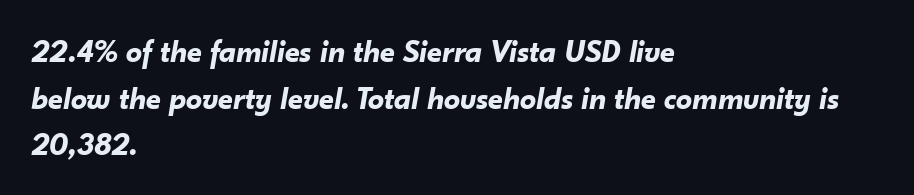
The specimen omits any rule beneath the text block's lines. Vertical spacing — default. Inter-character spacing is left at the font's built-in metrics. Looks like regular typesetting: each glyph gets only the width it needs.
